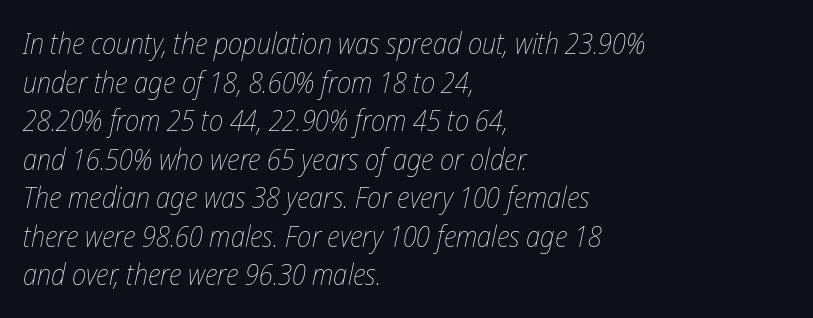
Q: Is the text bold? A: No.
Q: Is the text italic (slanted)? A: Yes, it leans right by about 12 degrees.
Q: Is the text underlined? A: No.
Q: How is the paragraph aligned? A: Left-aligned.
Q: Is the spacing between letters normal or unusually wide? A: Normal.
Q: Is the spacing between lines tight, normal or loose? A: Normal.
Q: Width (condensed, normal, or wide)? A: Condensed.
Q: Stroke contrast? A: Low.
Q: x-height? A: Medium.
Q: Monospaced? A: No.
